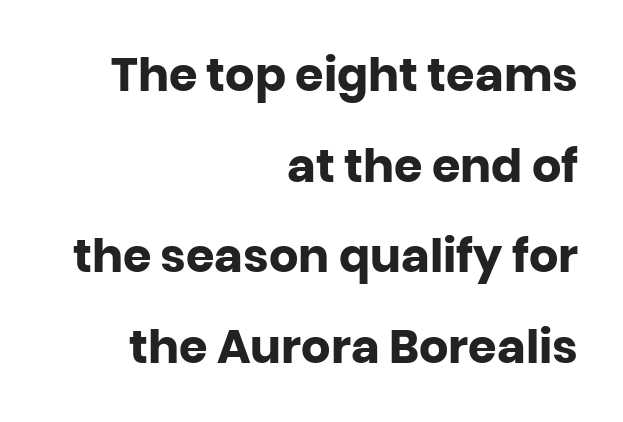
The image shows 46 px heavy sans-serif type, upright; set right-aligned, loose line spacing (1.97x), normal letter spacing, not underlined; low stroke contrast and a large x-height.
